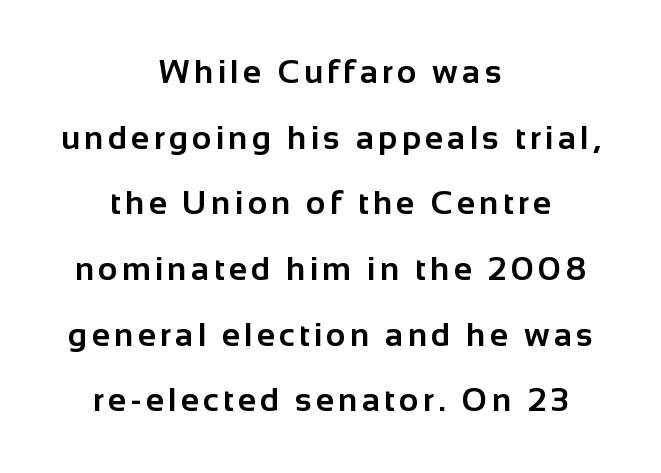
Q: Is the text bold? A: Yes.
Q: Is the text italic (slanted)? A: No, it is upright.
Q: Is the typeface a serif or a sans-serif typeface? A: Sans-serif.
Q: Is the text underlined? A: No.
Q: How is the paragraph aligned? A: Centered.
Q: Is the spacing between lines tight, normal or loose? A: Loose.
Q: Width (condensed, normal, or wide)? A: Normal.
Q: Stroke contrast? A: Low.
Q: x-height? A: Medium.
Q: Monospaced? A: No.
